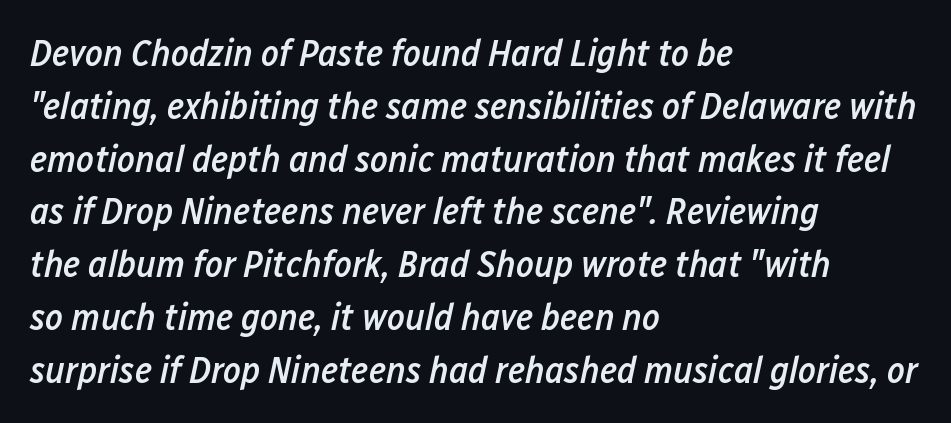
The image shows 38 px semibold, condensed type, italic (leaning right); set left-aligned, normal line spacing (1.39x), normal letter spacing, not underlined; low stroke contrast and a medium x-height.
